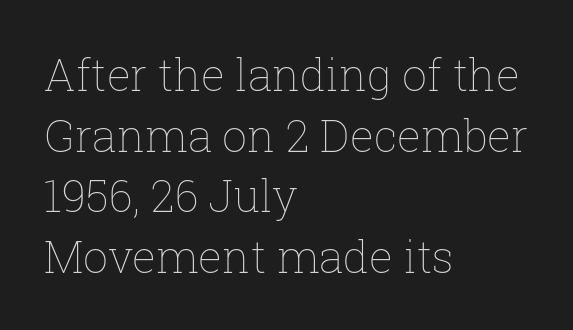
{"italic": "no", "bold": "no", "weight": "thin", "width": "normal", "stroke_contrast": "low", "x_height": "medium", "monospaced": "no", "underline": "no", "align": "left", "line_spacing": "normal", "line_spacing_ratio": 1.38, "letter_spacing": "normal", "letter_spacing_em": 0.0, "glyph_px": 44}
